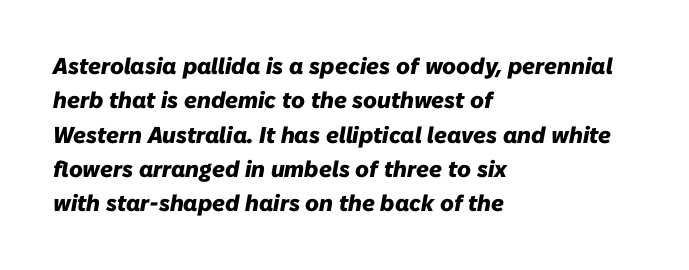
The letters are bold, with thick, heavy strokes. The whole block is typeset with a tilt. Tracking here is standard; glyphs follow each other at the usual distance. The specimen omits any rule beneath the text block's lines. Students, observe: this is what conventionally led text looks like. Compared with a centered layout, this one pins lines to the left instead.
